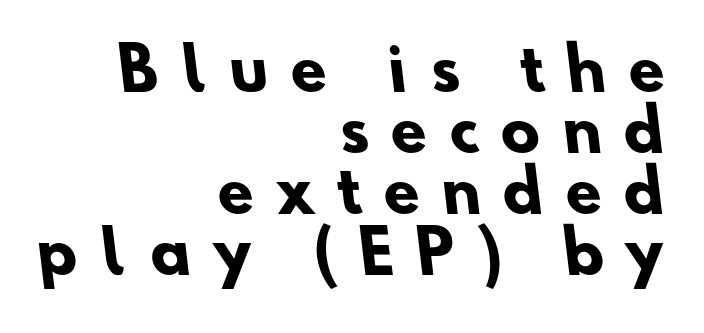
Observe the wide spacing: letters keep a clear distance from each other. This rendering employs a face without finishing strokes, i.e., a sans-serif. The block of text is dense from top to bottom, with scant space between rows. Here the designer chose a conventional face with non-uniform glyph widths.
